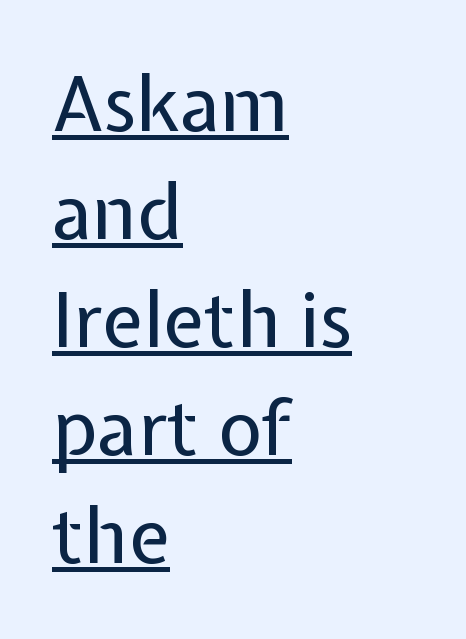
The image shows 76 px regular-weight sans-serif type, upright; set left-aligned, normal line spacing (1.42x), normal letter spacing, underlined; low stroke contrast and a medium x-height.
